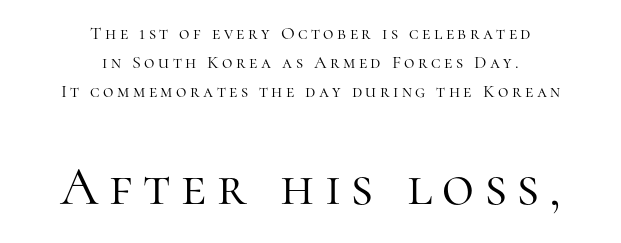
Q: Is the text bold? A: No.
Q: Is the text italic (slanted)? A: No, it is upright.
Q: Is the typeface a serif or a sans-serif typeface? A: Serif.
Q: Is the text underlined? A: No.
Q: How is the paragraph aligned? A: Centered.
Q: Is the spacing between lines tight, normal or loose? A: Normal.
Q: Which block of text is set in a larger size, the first (top) or the second (bottom)? A: The second (bottom) one.
Q: Width (condensed, normal, or wide)? A: Normal.
Q: Stroke contrast? A: High.
Q: x-height? A: Medium.
Q: Monospaced? A: No.
